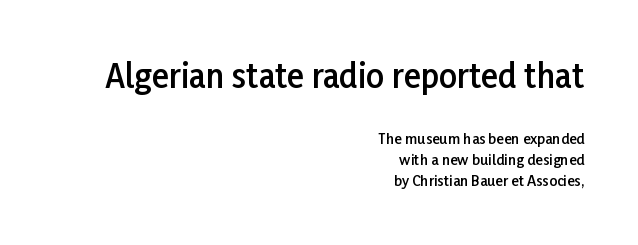
Regarding leading, the lines here are spaced in the standard way. Which chunk is bigger? The first one — the top block dwarfs the bottom. Typographically, this falls in the sans-serif category. Layout note: lines flush right.
